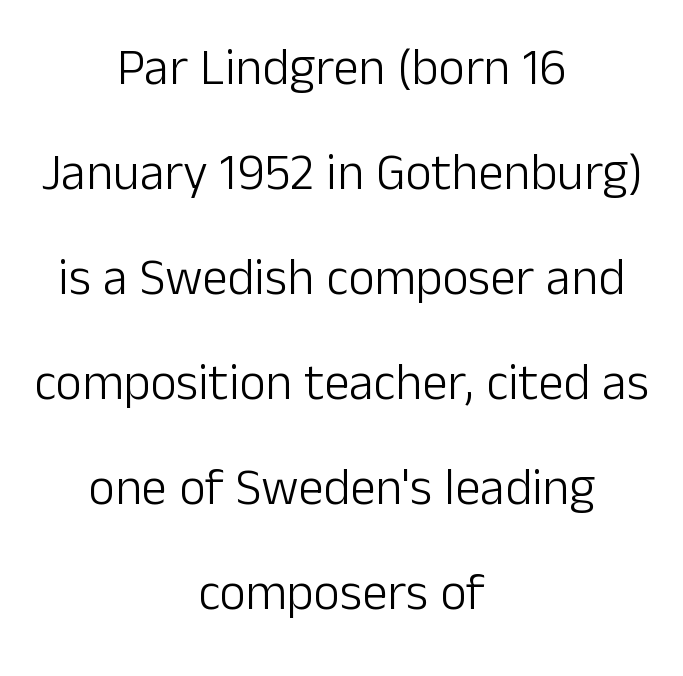
The image shows 51 px light sans-serif type, upright; set centered, loose line spacing (2.06x), normal letter spacing, not underlined; low stroke contrast and a medium x-height.
